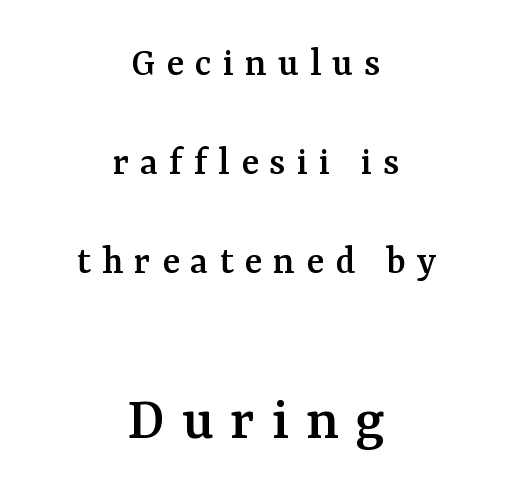
{"serif": "yes", "italic": "no", "width": "normal", "stroke_contrast": "medium", "x_height": "medium", "monospaced": "no", "underline": "no", "align": "center", "line_spacing": "loose", "line_spacing_ratio": 2.42, "letter_spacing": "wide", "letter_spacing_em": 0.27, "larger_block": "second", "size_ratio": 1.51, "glyph_px": 62}
